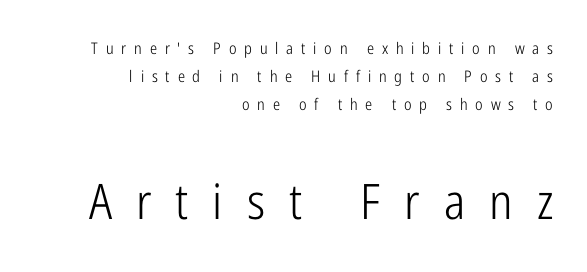
Q: Is the text bold? A: No.
Q: Is the text italic (slanted)? A: No, it is upright.
Q: Is the typeface a serif or a sans-serif typeface? A: Sans-serif.
Q: Is the text underlined? A: No.
Q: How is the paragraph aligned? A: Right-aligned.
Q: Is the spacing between letters normal or unusually wide? A: Unusually wide.
Q: Which block of text is set in a larger size, the first (top) or the second (bottom)? A: The second (bottom) one.
Q: Width (condensed, normal, or wide)? A: Condensed.
Q: Stroke contrast? A: Low.
Q: x-height? A: Medium.
Q: Monospaced? A: No.
